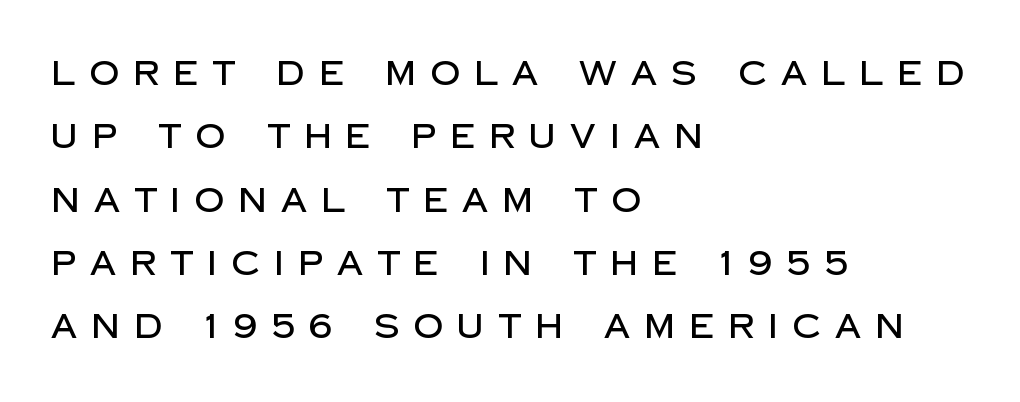
{"serif": "no", "italic": "no", "width": "normal", "stroke_contrast": "low", "x_height": "large", "monospaced": "no", "underline": "no", "align": "left", "line_spacing": "loose", "line_spacing_ratio": 1.92, "letter_spacing": "wide", "letter_spacing_em": 0.43, "glyph_px": 33}
